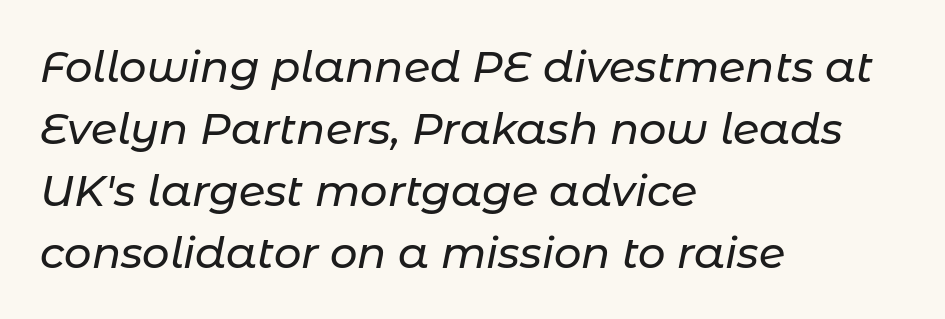
Q: Is the text italic (slanted)? A: Yes, it leans right by about 11 degrees.
Q: Is the text underlined? A: No.
Q: How is the paragraph aligned? A: Left-aligned.
Q: Is the spacing between letters normal or unusually wide? A: Normal.
Q: Is the spacing between lines tight, normal or loose? A: Normal.
Q: Width (condensed, normal, or wide)? A: Normal.
Q: Stroke contrast? A: Low.
Q: x-height? A: Medium.
Q: Monospaced? A: No.
